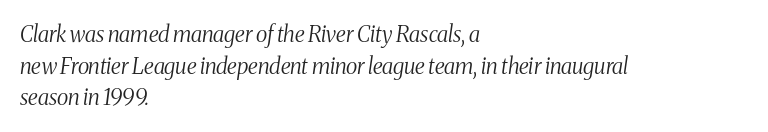
{"italic": "yes", "lean": "right", "slant_degrees": 8, "bold": "no", "underline": "no", "align": "left", "line_spacing": "normal", "line_spacing_ratio": 1.44, "letter_spacing": "normal", "letter_spacing_em": 0.0, "glyph_px": 22}
